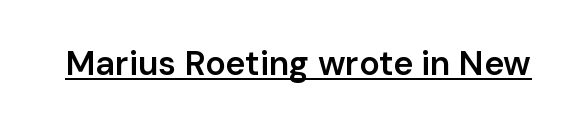
The image shows 34 px semibold sans-serif type, upright; set normal letter spacing, underlined; low stroke contrast and a medium x-height.
